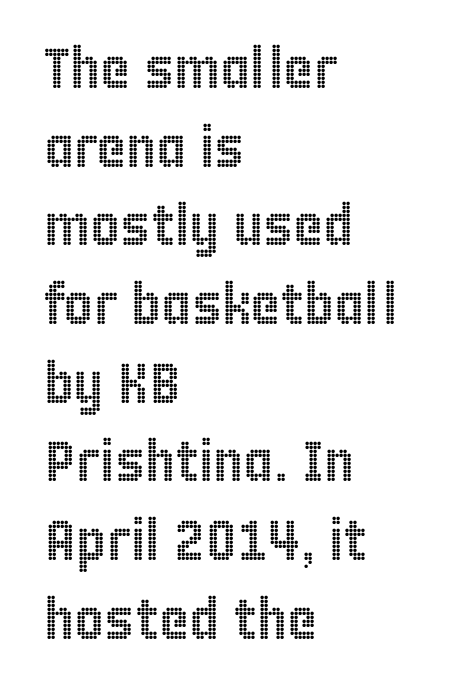
Q: Is the text italic (slanted)? A: No, it is upright.
Q: Is the text underlined? A: No.
Q: How is the paragraph aligned? A: Left-aligned.
Q: Is the spacing between letters normal or unusually wide? A: Normal.
Q: Is the spacing between lines tight, normal or loose? A: Normal.
Q: Width (condensed, normal, or wide)? A: Condensed.
Q: x-height? A: Large.
Q: Monospaced? A: No.
